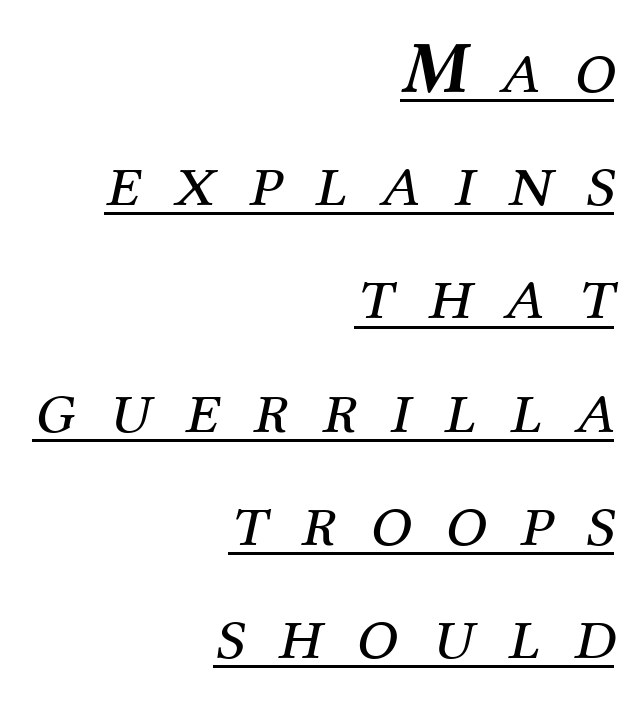
Q: Is the text bold? A: No.
Q: Is the text italic (slanted)? A: Yes, it leans right by about 12 degrees.
Q: Is the typeface a serif or a sans-serif typeface? A: Serif.
Q: Is the text underlined? A: Yes.
Q: How is the paragraph aligned? A: Right-aligned.
Q: Is the spacing between letters normal or unusually wide? A: Unusually wide.
Q: Is the spacing between lines tight, normal or loose? A: Normal.
Q: Width (condensed, normal, or wide)? A: Normal.
Q: Stroke contrast? A: Medium.
Q: x-height? A: Medium.
Q: Monospaced? A: No.
